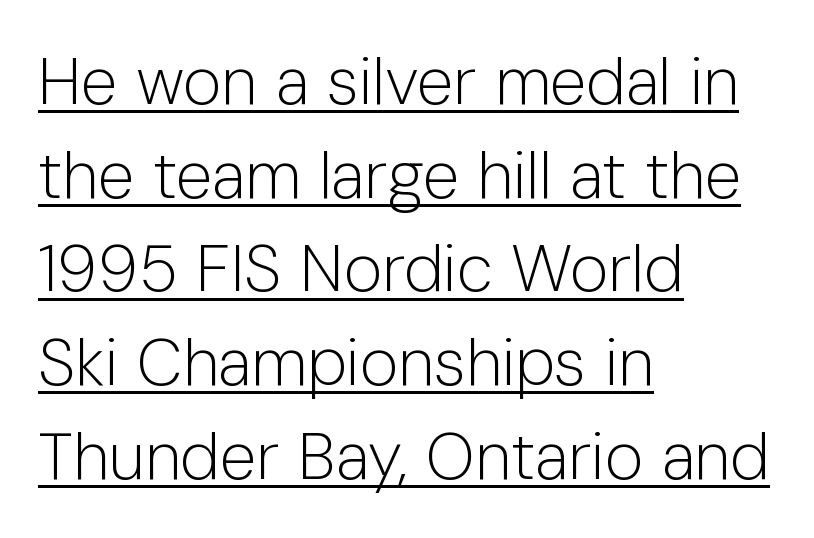
{"serif": "no", "italic": "no", "bold": "no", "weight": "light", "width": "normal", "stroke_contrast": "low", "x_height": "medium", "monospaced": "no", "underline": "yes", "align": "left", "line_spacing": "normal", "line_spacing_ratio": 1.42, "letter_spacing": "normal", "letter_spacing_em": 0.0, "glyph_px": 66}
